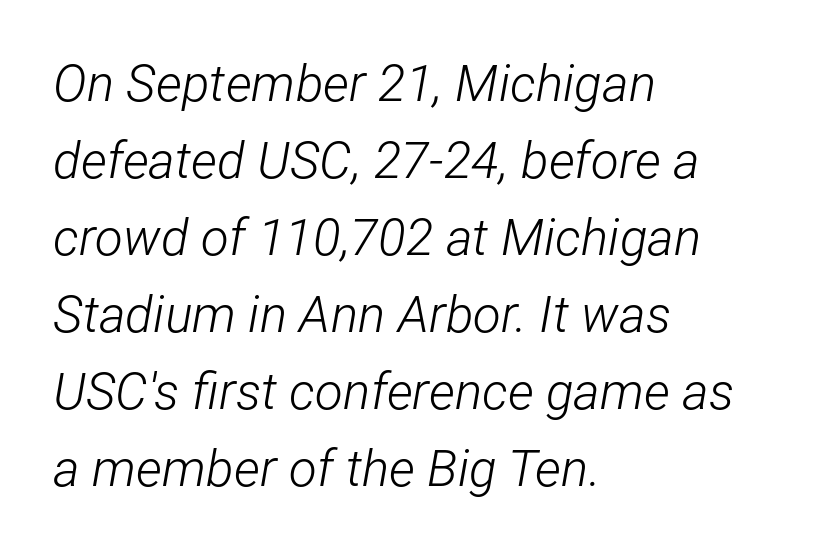
Think of a printed novel: that variable character pitch is what you see here. Counters stay open thanks to moderate or lighter strokes. Does the copy run flush right? No — it runs flush left. Does the lettering tilt? It does — this is italic. Vertically, the passage feels balanced, rows spaced as you'd expect. The letters sit at their default tracking, neither squeezed nor spread.
